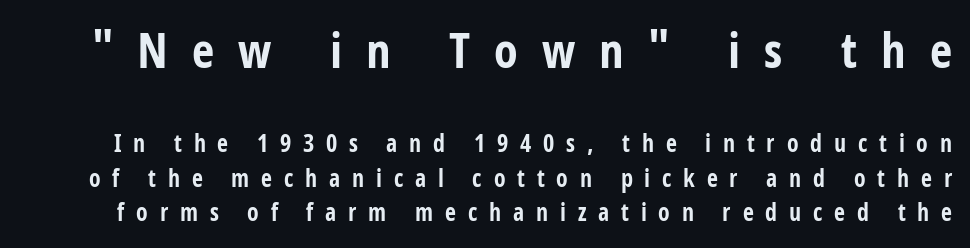
{"serif": "no", "italic": "no", "bold": "yes", "weight": "bold", "width": "condensed", "stroke_contrast": "low", "x_height": "medium", "monospaced": "no", "underline": "no", "line_spacing": "normal", "line_spacing_ratio": 1.43, "letter_spacing": "wide", "letter_spacing_em": 0.49, "larger_block": "first", "size_ratio": 2.04, "glyph_px": 49}
